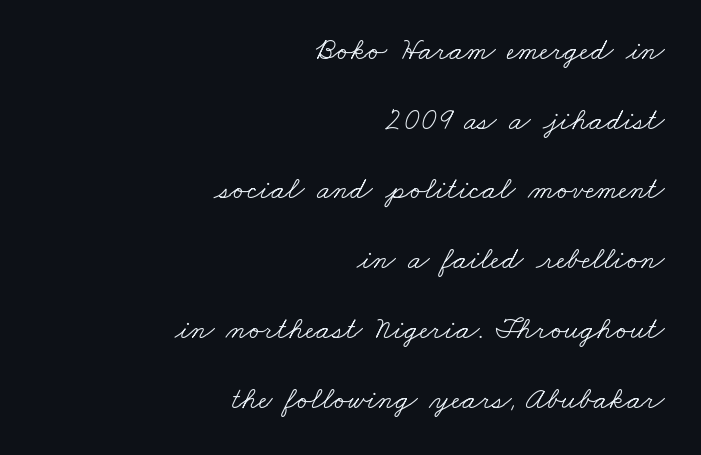
The lines in this sample share a right terminus and differ only in where they begin. Letterform terminals end in serifs throughout the passage. The strokes carry an ordinary text weight at most. Bare-footed words on every line.
